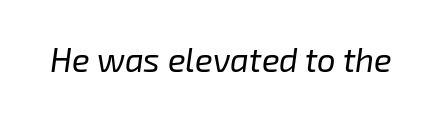
Slant detected: the letters are inclined. The string is rendered with underlining switched off. Counters stay open thanks to moderate or lighter strokes. The gaps between neighbouring characters are ordinary and unremarkable.
